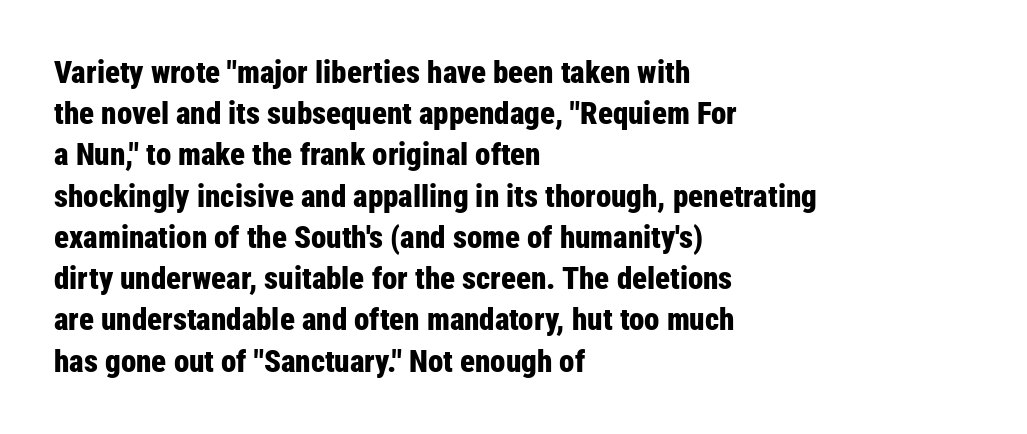
{"serif": "no", "italic": "no", "bold": "yes", "weight": "bold", "width": "condensed", "stroke_contrast": "low", "x_height": "medium", "monospaced": "no", "underline": "no", "align": "left", "line_spacing": "normal", "line_spacing_ratio": 1.33, "letter_spacing": "normal", "letter_spacing_em": 0.0, "glyph_px": 31}
